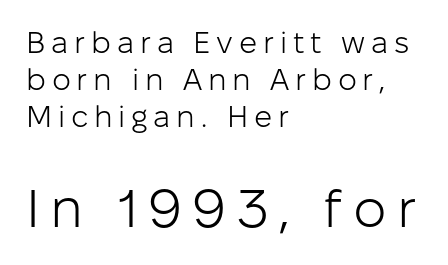
Notice how the passage keeps a crisp vertical edge on the left only. Do the characters align in a grid? No, the font is proportional. The letters stand upright; this is a roman face. The passage shown is not bold in any degree. The gap between lines stays unmarked. I'd call this a sans setting — the letters go barefoot.
